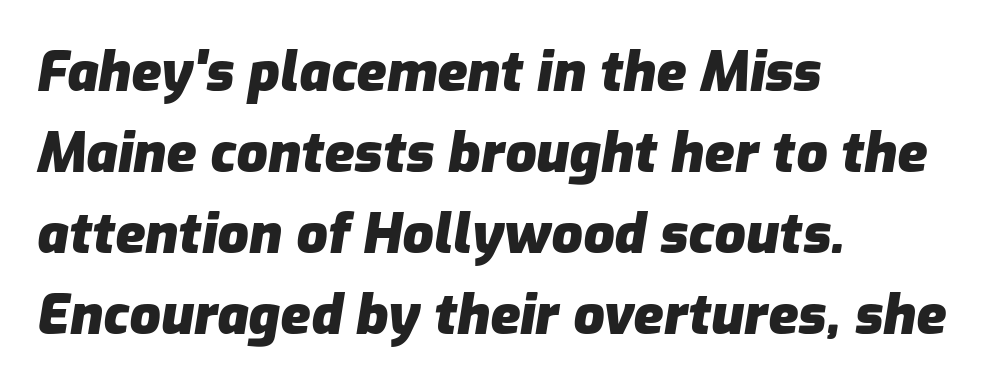
Q: Is the text bold? A: Yes.
Q: Is the text italic (slanted)? A: Yes, it leans right by about 9 degrees.
Q: Is the text underlined? A: No.
Q: How is the paragraph aligned? A: Left-aligned.
Q: Is the spacing between letters normal or unusually wide? A: Normal.
Q: Is the spacing between lines tight, normal or loose? A: Normal.
Q: Width (condensed, normal, or wide)? A: Normal.
Q: Stroke contrast? A: Low.
Q: x-height? A: Medium.
Q: Monospaced? A: No.
